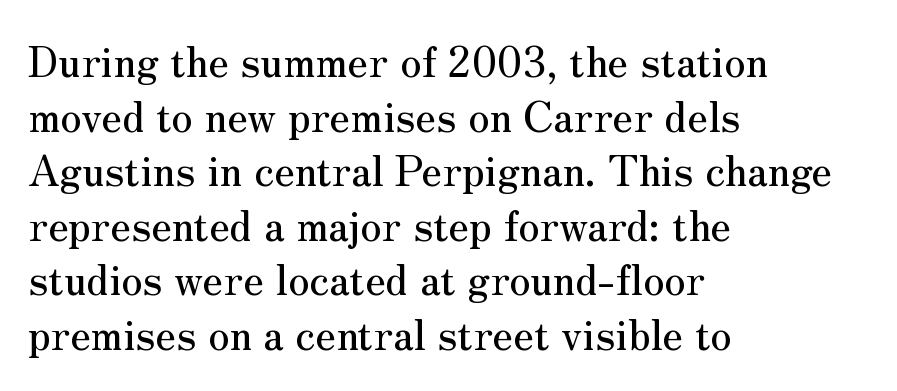
Q: Is the text italic (slanted)? A: No, it is upright.
Q: Is the typeface a serif or a sans-serif typeface? A: Serif.
Q: Is the text underlined? A: No.
Q: How is the paragraph aligned? A: Left-aligned.
Q: Is the spacing between letters normal or unusually wide? A: Normal.
Q: Is the spacing between lines tight, normal or loose? A: Normal.
Q: Width (condensed, normal, or wide)? A: Normal.
Q: Stroke contrast? A: Medium.
Q: x-height? A: Small.
Q: Monospaced? A: No.
